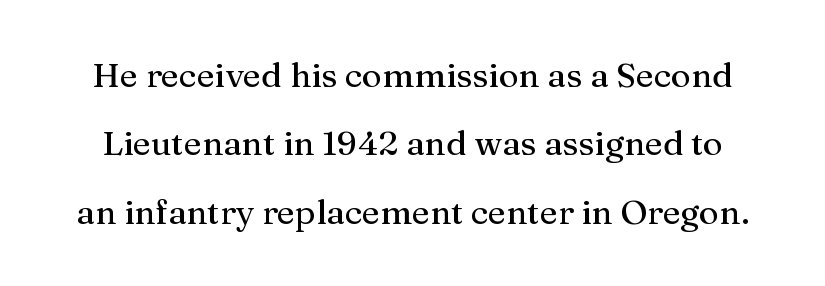
The image shows 34 px serif type, upright; set loose line spacing (2.01x), normal letter spacing, not underlined; medium stroke contrast and a medium x-height.
